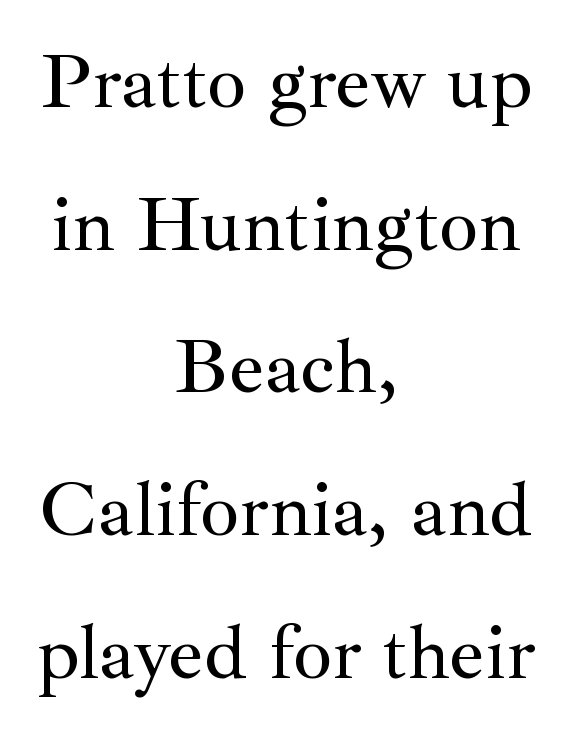
Q: Is the text italic (slanted)? A: No, it is upright.
Q: Is the typeface a serif or a sans-serif typeface? A: Serif.
Q: Is the text underlined? A: No.
Q: How is the paragraph aligned? A: Centered.
Q: Is the spacing between letters normal or unusually wide? A: Normal.
Q: Width (condensed, normal, or wide)? A: Normal.
Q: Stroke contrast? A: Medium.
Q: x-height? A: Small.
Q: Monospaced? A: No.
